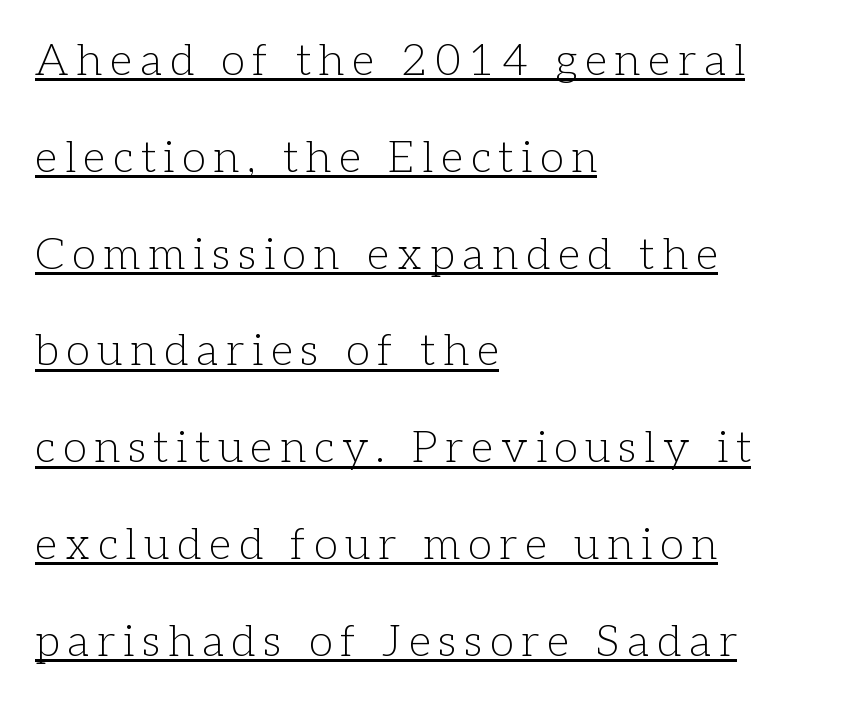
Q: Is the text bold? A: No.
Q: Is the text italic (slanted)? A: No, it is upright.
Q: Is the typeface a serif or a sans-serif typeface? A: Serif.
Q: Is the text underlined? A: Yes.
Q: How is the paragraph aligned? A: Left-aligned.
Q: Is the spacing between lines tight, normal or loose? A: Loose.
Q: Width (condensed, normal, or wide)? A: Normal.
Q: Stroke contrast? A: Low.
Q: x-height? A: Medium.
Q: Monospaced? A: No.
